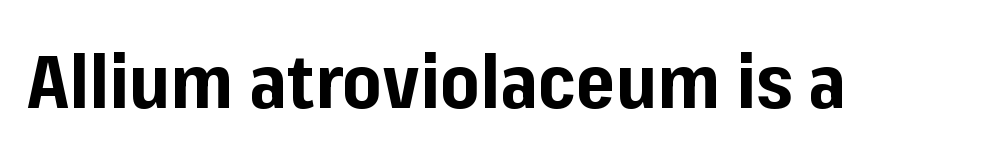
The image shows 75 px bold sans-serif type, upright; set normal letter spacing, not underlined; low stroke contrast and a medium x-height.
